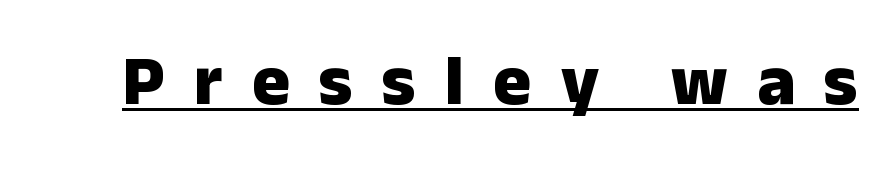
Is this a fixed-width face? No — the glyphs have proportional, varying widths. The specimen includes a rule beneath the text block's lines. In terms of letterspacing, this is a distinctly airy, spread setting. A sans-serif font was chosen for this passage.
